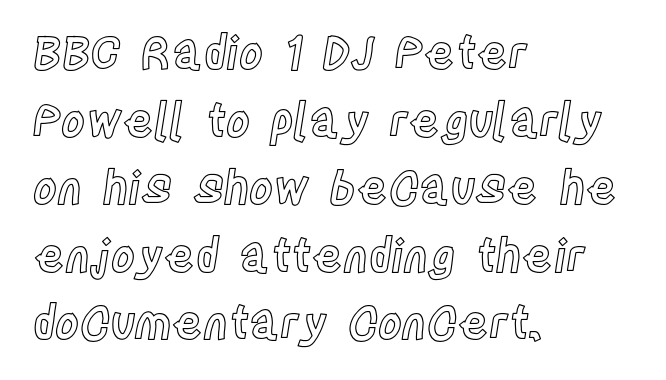
The setting favours the left margin, as ordinary paragraphs usually do. Standard letterfit; no display-style spreading of the glyphs. If you measured baseline to baseline, you'd find a middling distance.
